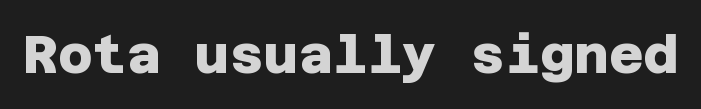
The face used here has the dense, thick strokes of a bold. Tracking here is standard; glyphs follow each other at the usual distance. Nope, no serifs anywhere on these letters. Check under the words: just untouched page.
